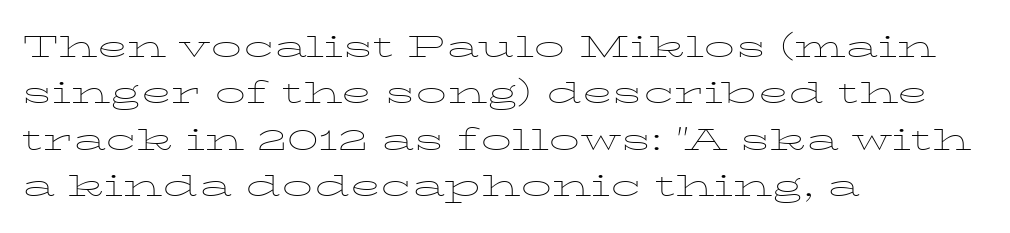
{"serif": "yes", "italic": "no", "bold": "no", "weight": "thin", "width": "wide", "stroke_contrast": "low", "x_height": "medium", "monospaced": "no", "underline": "no", "align": "left", "line_spacing": "normal", "line_spacing_ratio": 1.5, "letter_spacing": "normal", "letter_spacing_em": 0.0, "glyph_px": 31}
